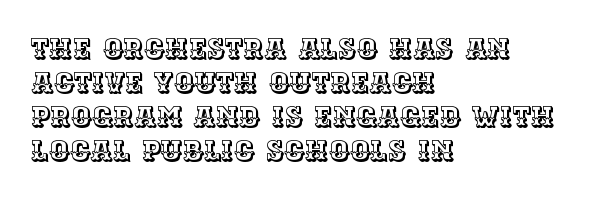
Q: Is the text italic (slanted)? A: No, it is upright.
Q: Is the text underlined? A: No.
Q: How is the paragraph aligned? A: Left-aligned.
Q: Is the spacing between letters normal or unusually wide? A: Normal.
Q: Width (condensed, normal, or wide)? A: Normal.
Q: x-height? A: Large.
Q: Monospaced? A: No.
